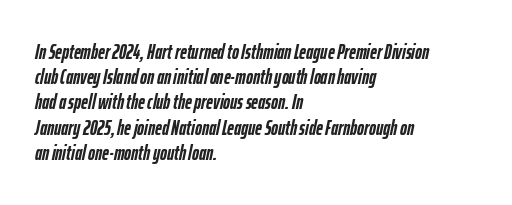
The image shows 21 px bold type, italic (leaning right); set left-aligned, line spacing 1.2x, normal letter spacing, not underlined.
